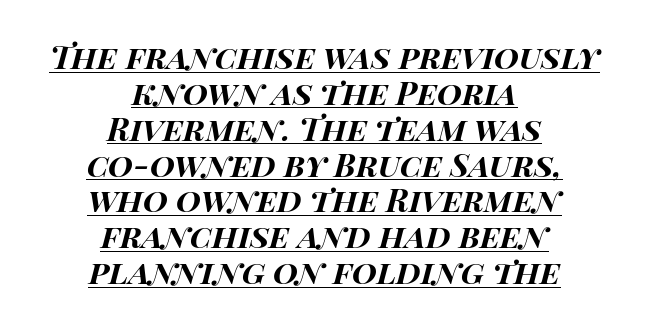
{"italic": "yes", "lean": "right", "slant_degrees": 14, "bold": "yes", "weight": "bold", "width": "wide", "stroke_contrast": "high", "x_height": "large", "monospaced": "no", "underline": "yes", "align": "center", "line_spacing": "tight", "line_spacing_ratio": 1.12, "letter_spacing": "normal", "letter_spacing_em": 0.0, "glyph_px": 32}
